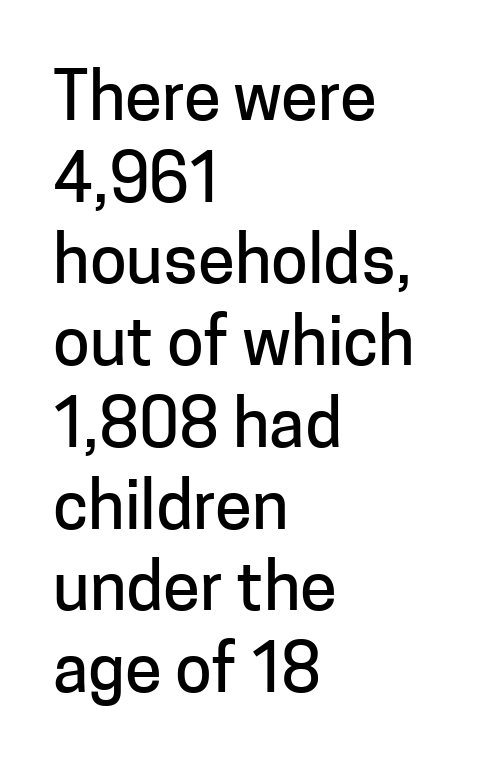
Q: Is the text italic (slanted)? A: No, it is upright.
Q: Is the typeface a serif or a sans-serif typeface? A: Sans-serif.
Q: Is the text underlined? A: No.
Q: How is the paragraph aligned? A: Left-aligned.
Q: Is the spacing between letters normal or unusually wide? A: Normal.
Q: Width (condensed, normal, or wide)? A: Normal.
Q: Stroke contrast? A: Low.
Q: x-height? A: Medium.
Q: Monospaced? A: No.
